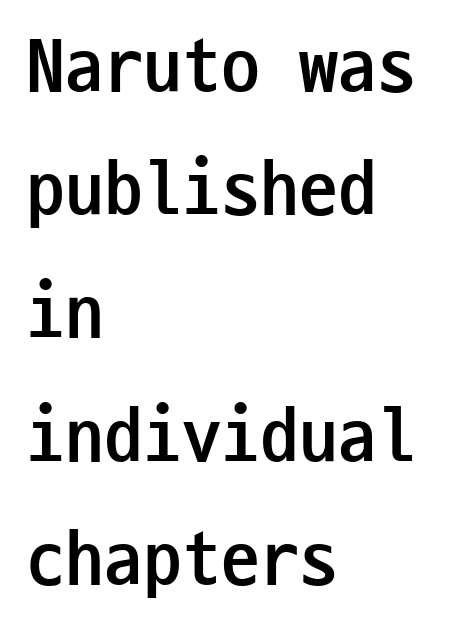
Inter-character spacing is left at the font's built-in metrics. Plain, unruled lines of type. Spacing verdict: monospaced, one width for all characters. These lines are set flush left with a ragged right edge. Letterform terminals end flat and unadorned throughout the passage.
